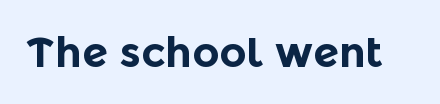
Q: Is the text bold? A: Yes.
Q: Is the text italic (slanted)? A: No, it is upright.
Q: Is the typeface a serif or a sans-serif typeface? A: Sans-serif.
Q: Is the text underlined? A: No.
Q: Is the spacing between letters normal or unusually wide? A: Normal.
Q: Width (condensed, normal, or wide)? A: Normal.
Q: x-height? A: Medium.
Q: Monospaced? A: No.
